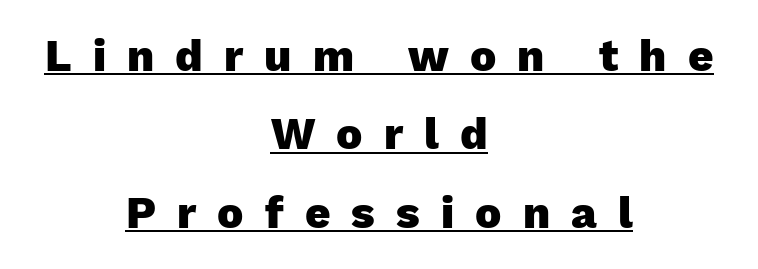
The image shows 44 px heavy sans-serif type, upright; set centered, line spacing 1.78x, unusually wide letter spacing (+0.48 em), underlined; low stroke contrast and a medium x-height.
